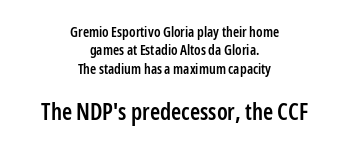
Q: Is the text bold? A: Semi-bold.
Q: Is the text italic (slanted)? A: No, it is upright.
Q: Is the text underlined? A: No.
Q: How is the paragraph aligned? A: Centered.
Q: Is the spacing between letters normal or unusually wide? A: Normal.
Q: Is the spacing between lines tight, normal or loose? A: Normal.
Q: Which block of text is set in a larger size, the first (top) or the second (bottom)? A: The second (bottom) one.
